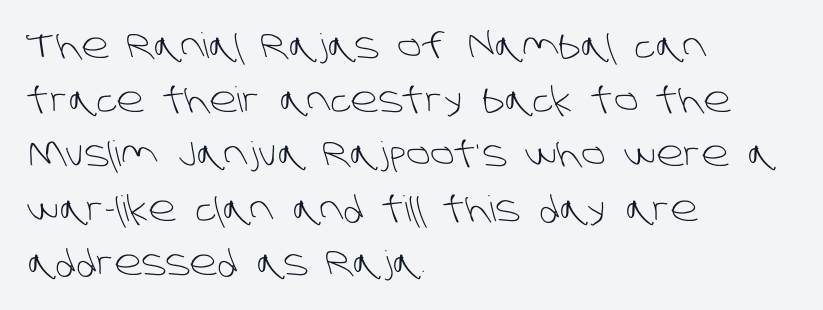
Glance below the letters and you will spot only blank space. How are the letters spaced? Ordinarily, with no added tracking. Vertically, the passage feels balanced, rows spaced as you'd expect. Stroke mass is kept to a normal reading level or below. The passage shown is typeset with a sans-serif family.
